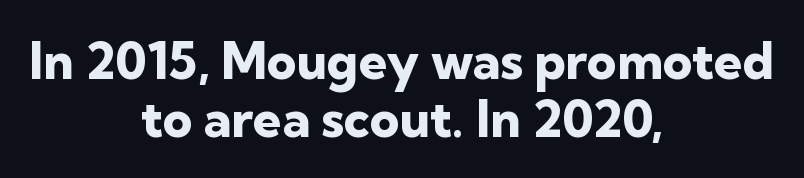
The image shows 51 px heavy sans-serif type, upright; set centered, tight line spacing (1.13x), normal letter spacing, not underlined; low stroke contrast and a medium x-height.
